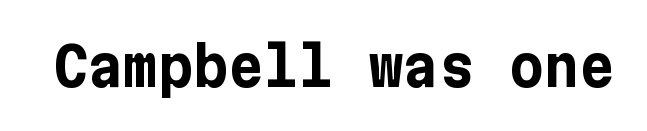
The image shows 54 px bold sans-serif type, upright; set normal letter spacing, not underlined; low stroke contrast and a medium x-height.
